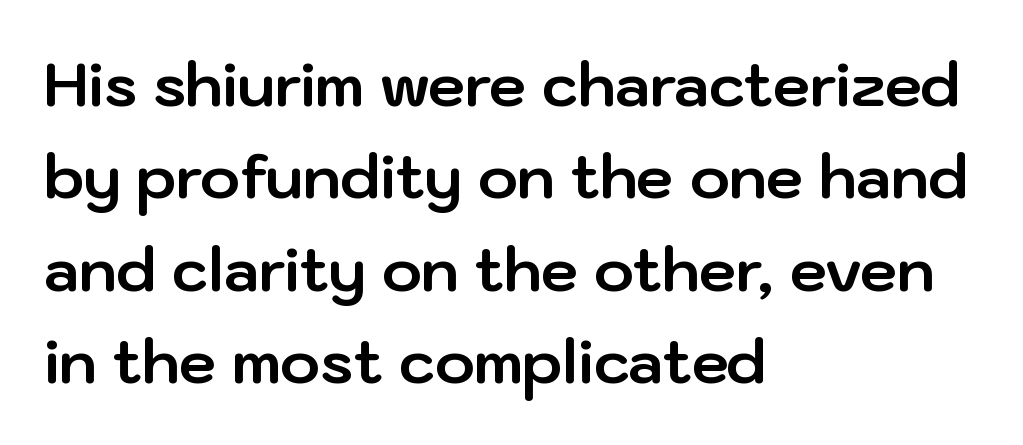
Strokes here are thick enough to call this a true bold. Decoration check: the copy has no underline. A typesetter would call this zero additional tracking. This sample is left-justified, so line endings fall wherever the words run out. Character widths vary here, with narrow letters taking less room than wide ones. Examine the stroke ends and you'll find no serifs.
